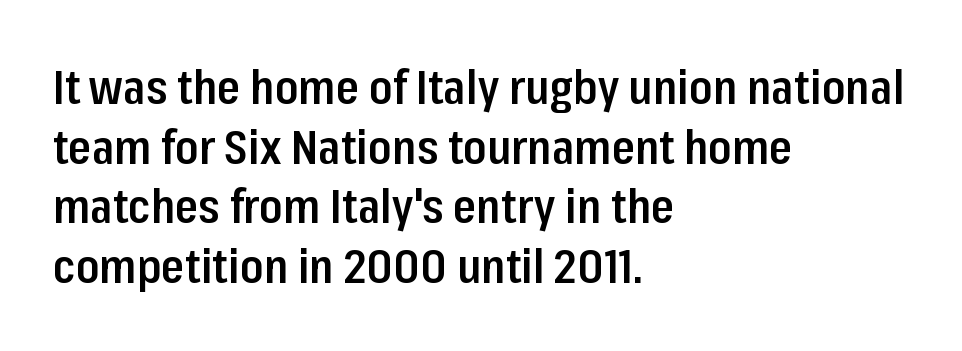
Q: Is the text bold? A: Semi-bold.
Q: Is the text italic (slanted)? A: No, it is upright.
Q: Is the typeface a serif or a sans-serif typeface? A: Sans-serif.
Q: Is the text underlined? A: No.
Q: How is the paragraph aligned? A: Left-aligned.
Q: Is the spacing between letters normal or unusually wide? A: Normal.
Q: Is the spacing between lines tight, normal or loose? A: Normal.
Q: Width (condensed, normal, or wide)? A: Condensed.
Q: Stroke contrast? A: Low.
Q: x-height? A: Medium.
Q: Monospaced? A: No.
